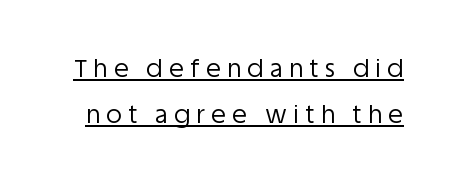
Each word looks stretched out because of the extra space between its letters. Tall strokes in this sample are plumb rather than angled. Leading: increased. The typesetter has applied underlining to the passage shown.
